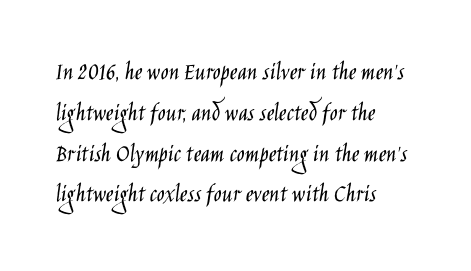
The gap between lines stays unmarked. No extra tracking has been applied to these lines. Does the leading feel generous? No, just average. Short and long lines alike share a common starting point at left.
